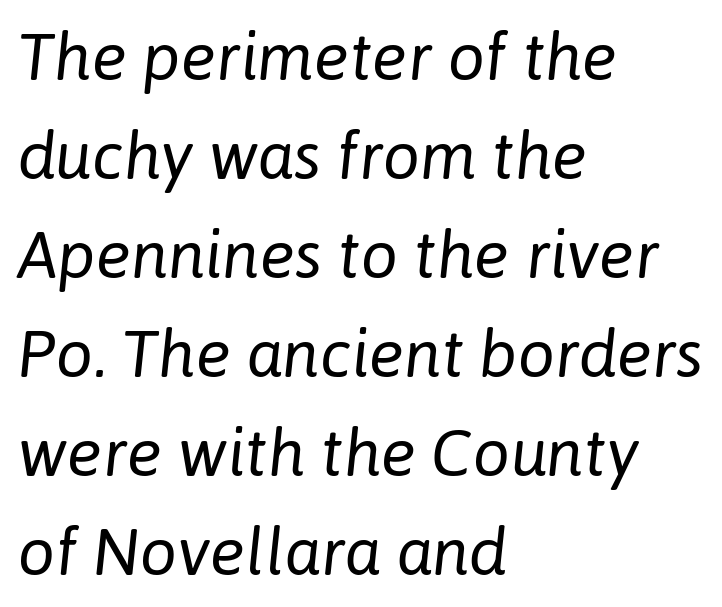
The ragged edge is on the right, which tells us the setting is flush left. Rule under the text: the space is simply empty. The font sits on the lighter half of the weight spectrum, regular included. Proportional: the letters do not fall into vertical columns. Look at the tracking — it's just the regular setting, nothing added.
